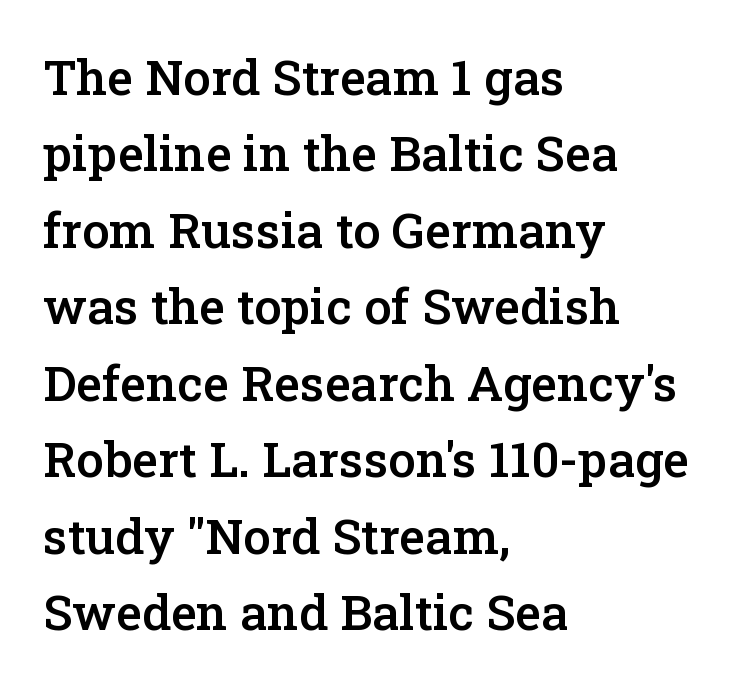
{"serif": "yes", "italic": "no", "bold": "semi", "weight": "semibold", "width": "normal", "stroke_contrast": "low", "x_height": "medium", "monospaced": "no", "underline": "no", "align": "left", "line_spacing": "normal", "line_spacing_ratio": 1.56, "letter_spacing": "normal", "letter_spacing_em": 0.0, "glyph_px": 49}
